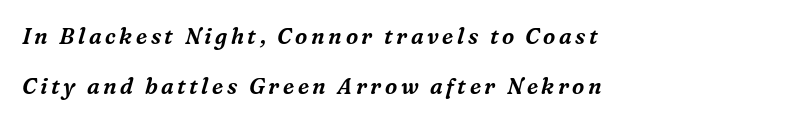
Q: Is the text italic (slanted)? A: Yes, it leans right by about 16 degrees.
Q: Is the text underlined? A: No.
Q: How is the paragraph aligned? A: Left-aligned.
Q: Is the spacing between lines tight, normal or loose? A: Loose.
